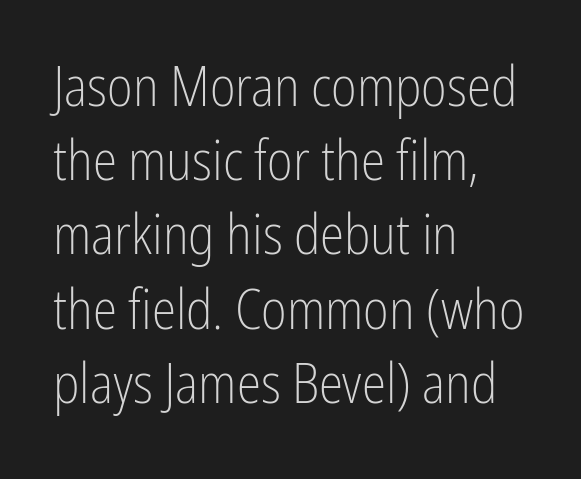
Q: Is the text bold? A: No.
Q: Is the text italic (slanted)? A: No, it is upright.
Q: Is the typeface a serif or a sans-serif typeface? A: Sans-serif.
Q: Is the text underlined? A: No.
Q: How is the paragraph aligned? A: Left-aligned.
Q: Is the spacing between letters normal or unusually wide? A: Normal.
Q: Is the spacing between lines tight, normal or loose? A: Normal.
Q: Width (condensed, normal, or wide)? A: Condensed.
Q: Stroke contrast? A: Low.
Q: x-height? A: Medium.
Q: Monospaced? A: No.
